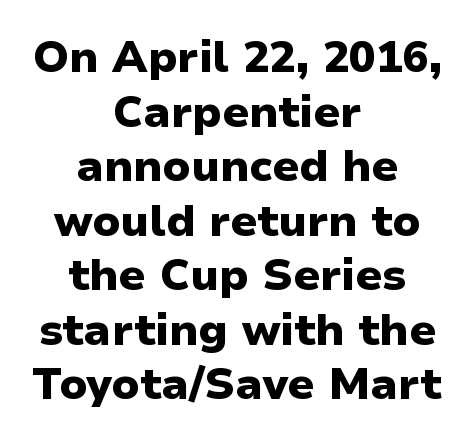
{"serif": "no", "italic": "no", "bold": "yes", "weight": "heavy", "width": "normal", "stroke_contrast": "low", "x_height": "medium", "monospaced": "no", "underline": "no", "align": "center", "line_spacing_ratio": 1.24, "letter_spacing": "normal", "letter_spacing_em": 0.0, "glyph_px": 44}
